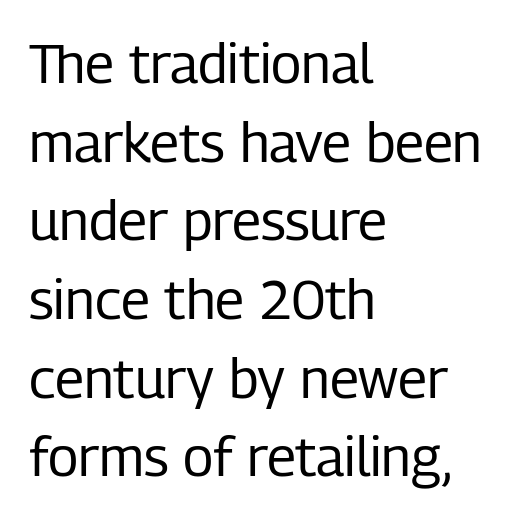
{"serif": "no", "italic": "no", "bold": "no", "weight": "regular", "width": "condensed", "stroke_contrast": "low", "x_height": "medium", "monospaced": "no", "underline": "no", "align": "left", "line_spacing": "normal", "line_spacing_ratio": 1.43, "letter_spacing": "normal", "letter_spacing_em": 0.0, "glyph_px": 55}
